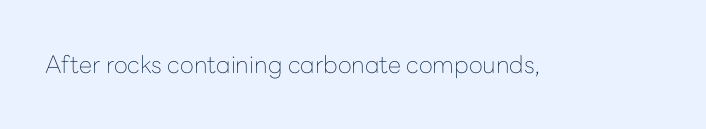
The image shows 24 px text type, upright; set normal letter spacing, not underlined.
